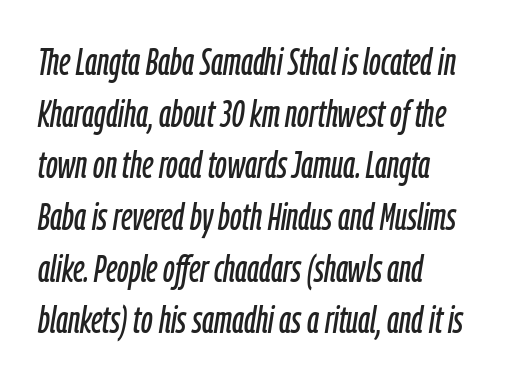
Q: Is the text italic (slanted)? A: Yes, it leans right by about 9 degrees.
Q: Is the text underlined? A: No.
Q: How is the paragraph aligned? A: Left-aligned.
Q: Is the spacing between letters normal or unusually wide? A: Normal.
Q: Is the spacing between lines tight, normal or loose? A: Normal.
Q: Width (condensed, normal, or wide)? A: Condensed.
Q: Stroke contrast? A: Low.
Q: x-height? A: Medium.
Q: Monospaced? A: No.
